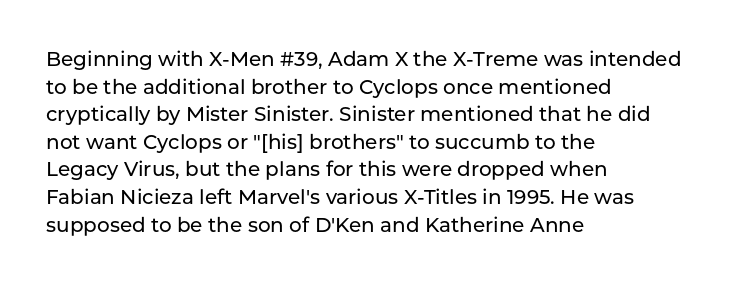
The image shows 20 px text type, upright; set left-aligned, normal line spacing (1.38x), normal letter spacing, not underlined.
